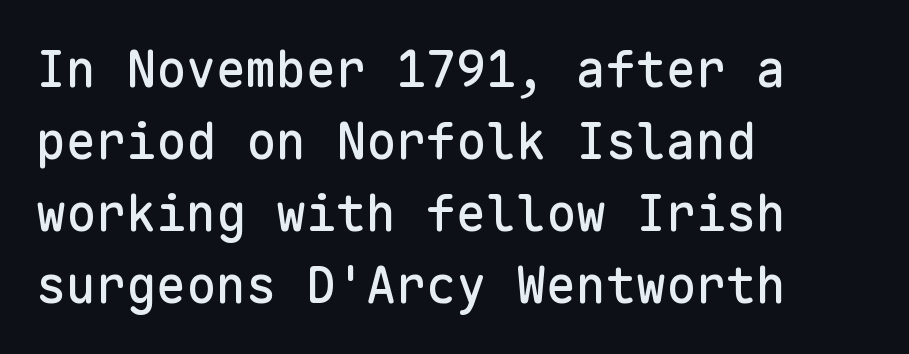
Q: Is the text italic (slanted)? A: No, it is upright.
Q: Is the typeface a serif or a sans-serif typeface? A: Sans-serif.
Q: Is the text underlined? A: No.
Q: How is the paragraph aligned? A: Left-aligned.
Q: Is the spacing between letters normal or unusually wide? A: Normal.
Q: Is the spacing between lines tight, normal or loose? A: Normal.
Q: Width (condensed, normal, or wide)? A: Normal.
Q: Stroke contrast? A: Low.
Q: x-height? A: Medium.
Q: Monospaced? A: Yes.
